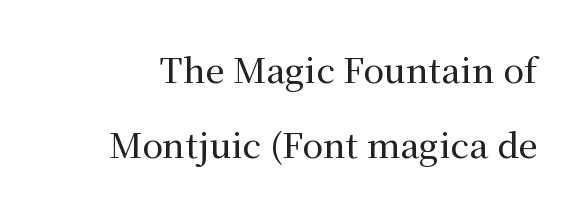
The letters stand upright; this is a roman face. The face used here is proportionally spaced, like ordinary book or web type. Standard letterfit; no display-style spreading of the glyphs. This sample uses a serif face. Rule under the text: the space is simply empty.
